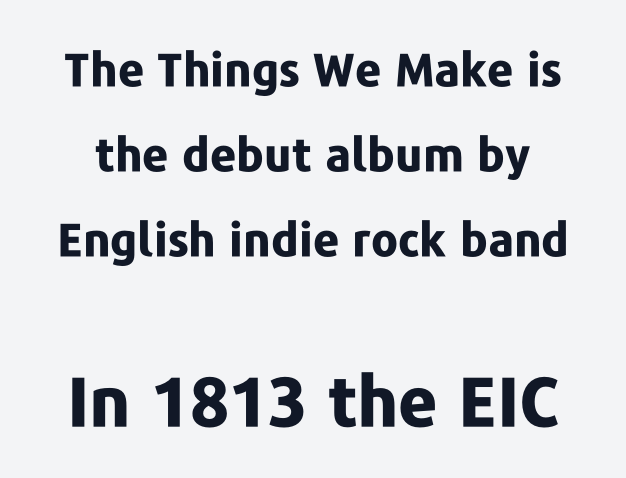
Q: Is the text bold? A: Yes.
Q: Is the text italic (slanted)? A: No, it is upright.
Q: Is the typeface a serif or a sans-serif typeface? A: Sans-serif.
Q: Is the text underlined? A: No.
Q: Is the spacing between letters normal or unusually wide? A: Normal.
Q: Which block of text is set in a larger size, the first (top) or the second (bottom)? A: The second (bottom) one.
Q: Width (condensed, normal, or wide)? A: Normal.
Q: Stroke contrast? A: Low.
Q: x-height? A: Medium.
Q: Monospaced? A: No.
